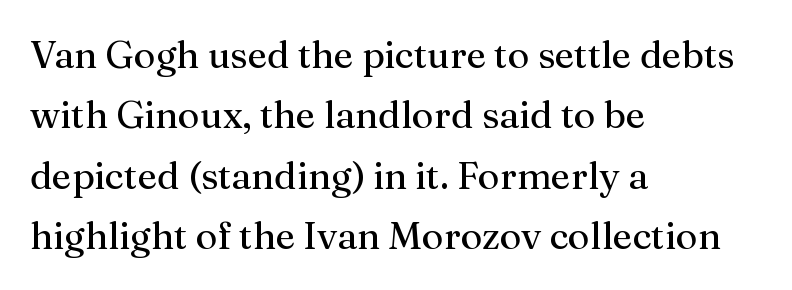
{"serif": "yes", "italic": "no", "bold": "no", "weight": "regular", "width": "normal", "stroke_contrast": "medium", "x_height": "medium", "monospaced": "no", "underline": "no", "align": "left", "line_spacing": "normal", "line_spacing_ratio": 1.59, "letter_spacing": "normal", "letter_spacing_em": 0.0, "glyph_px": 38}
